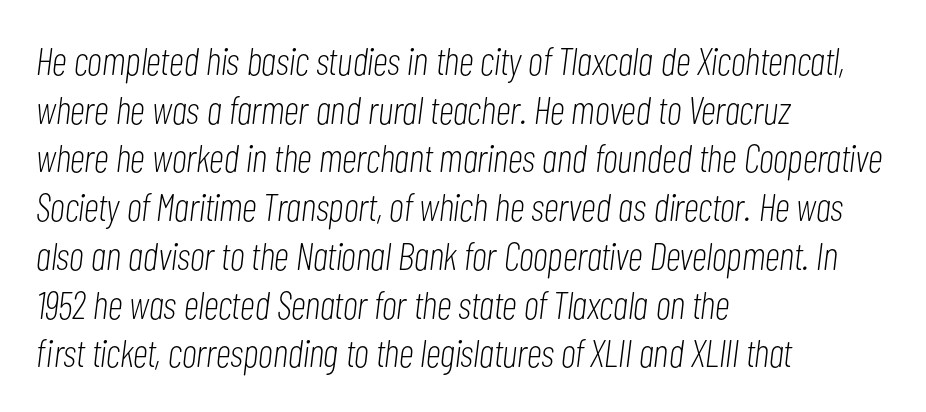
Q: Is the text bold? A: No.
Q: Is the text italic (slanted)? A: Yes, it leans right by about 7 degrees.
Q: Is the text underlined? A: No.
Q: How is the paragraph aligned? A: Left-aligned.
Q: Is the spacing between letters normal or unusually wide? A: Normal.
Q: Is the spacing between lines tight, normal or loose? A: Normal.
Q: Width (condensed, normal, or wide)? A: Condensed.
Q: Stroke contrast? A: Low.
Q: x-height? A: Medium.
Q: Monospaced? A: No.
